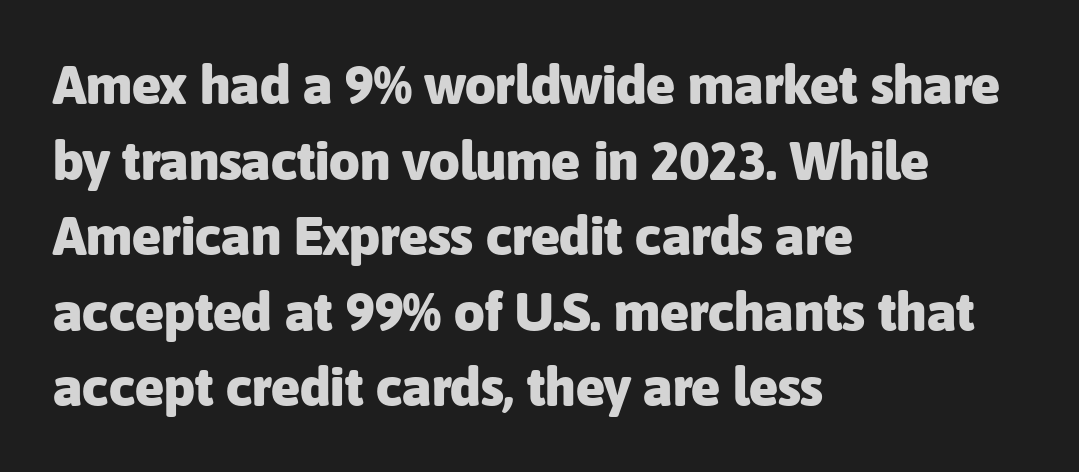
{"serif": "no", "italic": "no", "bold": "yes", "weight": "heavy", "width": "normal", "stroke_contrast": "low", "x_height": "medium", "monospaced": "no", "underline": "no", "align": "left", "line_spacing": "normal", "line_spacing_ratio": 1.4, "letter_spacing": "normal", "letter_spacing_em": 0.0, "glyph_px": 54}
